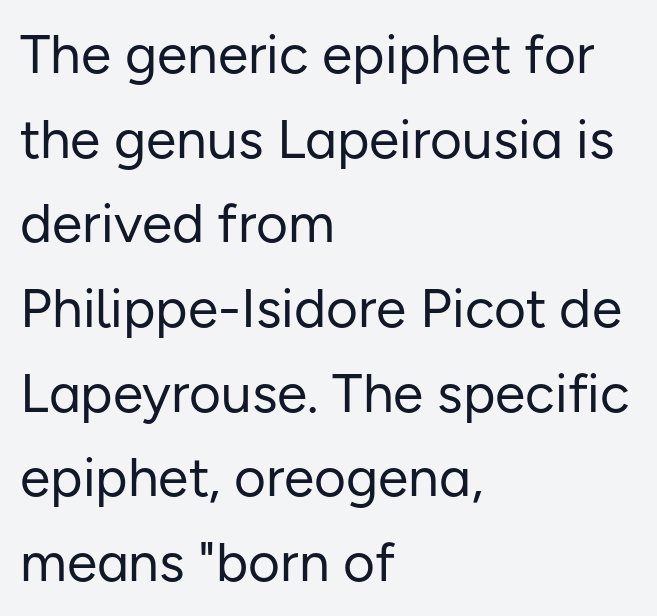
Here the designer chose a conventional face with non-uniform glyph widths. A typesetter would label this face a sans. A student would call this left alignment; a typographer would say flush left, rag right. No italicization has been applied; the sample stays upright.
